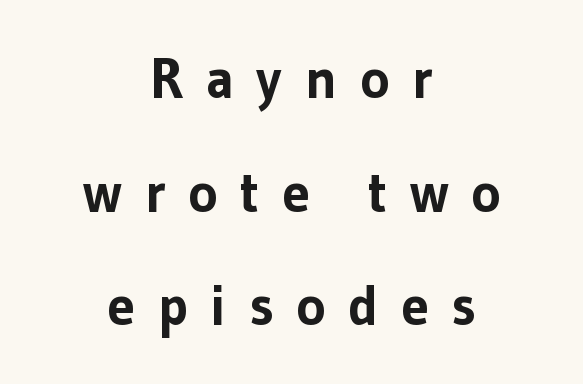
Q: Is the text bold? A: Yes.
Q: Is the text italic (slanted)? A: No, it is upright.
Q: Is the typeface a serif or a sans-serif typeface? A: Sans-serif.
Q: Is the text underlined? A: No.
Q: How is the paragraph aligned? A: Centered.
Q: Is the spacing between letters normal or unusually wide? A: Unusually wide.
Q: Is the spacing between lines tight, normal or loose? A: Loose.
Q: Width (condensed, normal, or wide)? A: Normal.
Q: Stroke contrast? A: Low.
Q: x-height? A: Medium.
Q: Monospaced? A: No.
